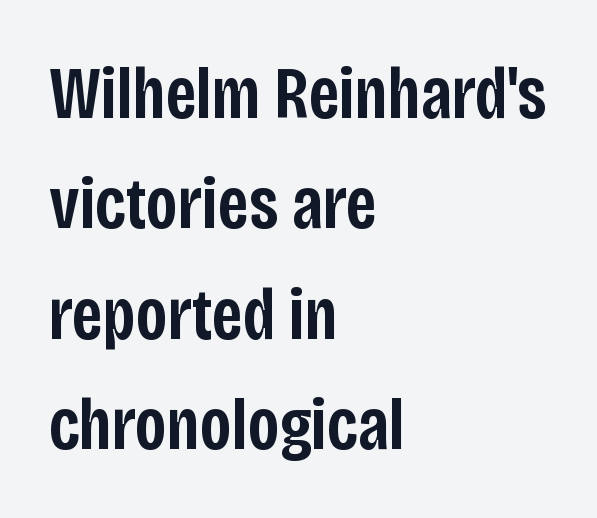
{"serif": "no", "italic": "no", "bold": "semi", "weight": "semibold", "width": "condensed", "stroke_contrast": "low", "x_height": "large", "monospaced": "no", "underline": "no", "align": "left", "line_spacing": "normal", "line_spacing_ratio": 1.49, "letter_spacing": "normal", "letter_spacing_em": 0.0, "glyph_px": 74}
